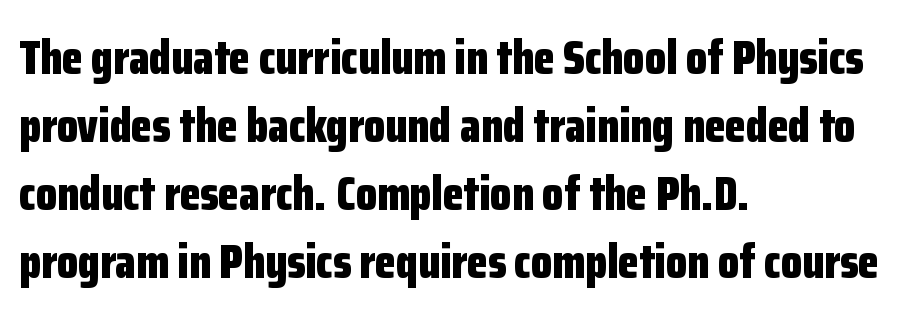
The type sits square on the baseline with zero lean. The letters advance in unequal steps, a hallmark of proportional type. Descenders are the only things crossing below the line. The paragraph shown leans on its left margin.
